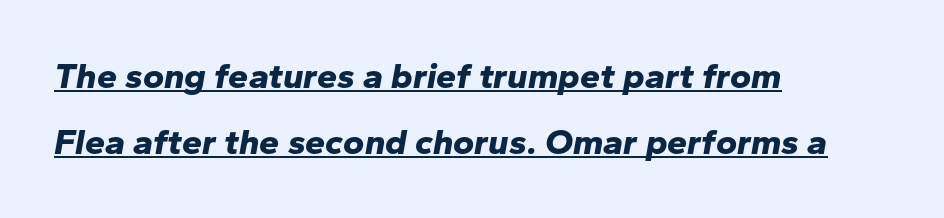
The image shows 36 px bold type, italic (leaning right); set left-aligned, line spacing 1.82x, normal letter spacing, underlined; low stroke contrast and a medium x-height.
